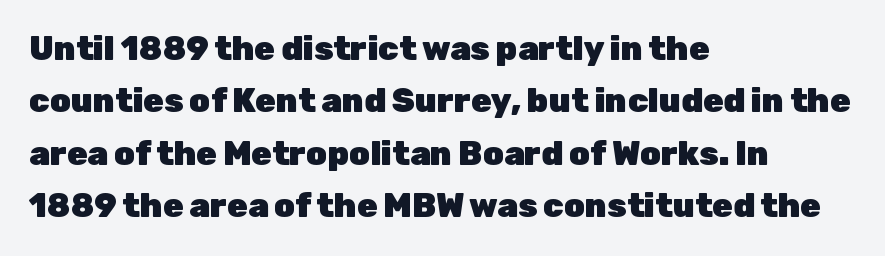
Which margin do the lines hug? The left one — the right edge is uneven. One glance says typical: line gaps are just what's usual. What weight is shown? A full bold with thick strokes. The typeface chosen for these lines omits serifs. This is roman type, the default non-slanted kind. Default kerning and tracking; the words read as compact shapes.
